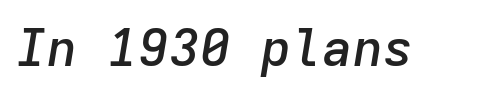
The image shows 51 px semibold type, italic (leaning right), monospaced; set normal letter spacing, not underlined; low stroke contrast and a medium x-height.
